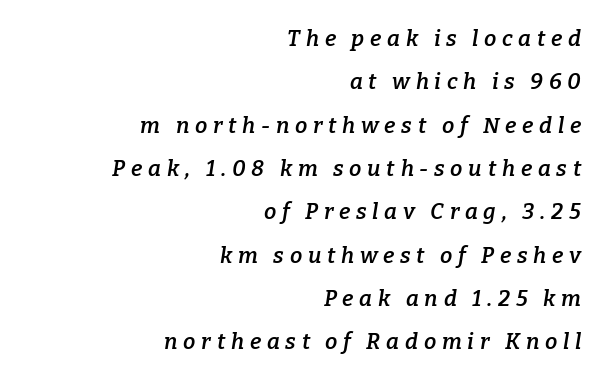
The image shows 22 px text type, italic (leaning right); set right-aligned, loose line spacing (1.97x), unusually wide letter spacing (+0.26 em), not underlined.
